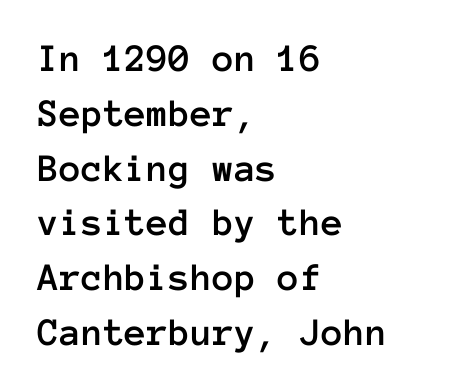
Q: Is the text italic (slanted)? A: No, it is upright.
Q: Is the text underlined? A: No.
Q: How is the paragraph aligned? A: Left-aligned.
Q: Is the spacing between letters normal or unusually wide? A: Normal.
Q: Is the spacing between lines tight, normal or loose? A: Normal.
Q: Width (condensed, normal, or wide)? A: Normal.
Q: Stroke contrast? A: Low.
Q: x-height? A: Medium.
Q: Monospaced? A: Yes.
